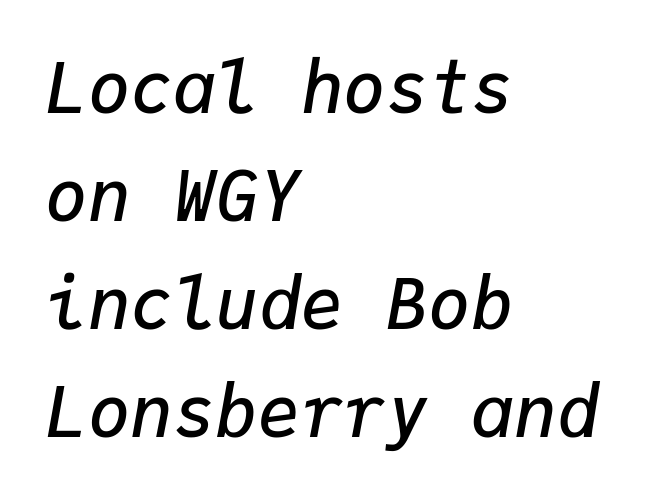
The image shows 71 px semibold type, italic (leaning right), monospaced; set left-aligned, normal line spacing (1.52x), normal letter spacing, not underlined; low stroke contrast and a medium x-height.
